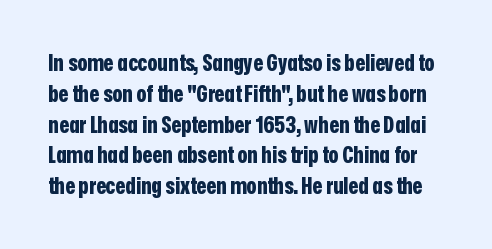
The image shows 23 px bold type, upright; set normal line spacing (1.34x), normal letter spacing, not underlined.
